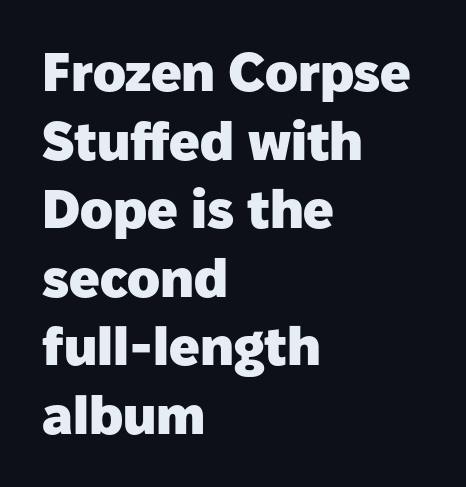
The image shows 54 px heavy sans-serif type, upright; set left-aligned, normal line spacing (1.27x), normal letter spacing, not underlined; low stroke contrast and a medium x-height.
